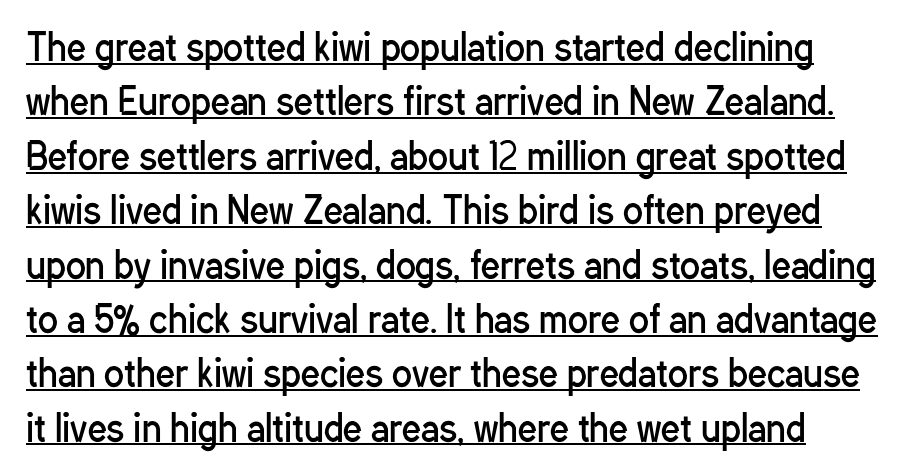
{"serif": "no", "italic": "no", "bold": "no", "weight": "regular", "width": "condensed", "stroke_contrast": "low", "x_height": "medium", "monospaced": "no", "underline": "yes", "line_spacing": "normal", "line_spacing_ratio": 1.47, "letter_spacing": "normal", "letter_spacing_em": 0.0, "glyph_px": 37}
